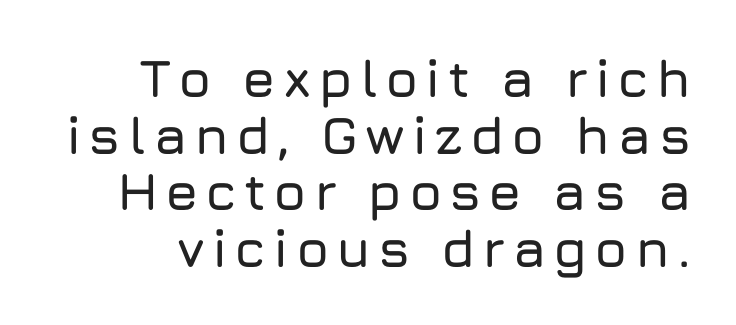
The lettering stays uniformly vertical, giving the passage a roman look. Descenders are the only things crossing below the line. This block would grow much taller if given ordinary leading; it's compressed now. Nope, no serifs anywhere on these letters. Do the characters align in a grid? No, the font is proportional.
